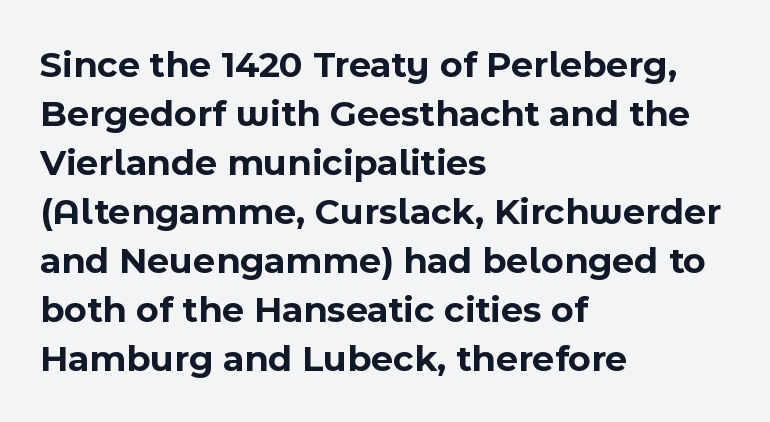
The image shows 38 px bold sans-serif type, upright; set left-aligned, normal line spacing (1.29x), normal letter spacing, not underlined; a medium x-height.
